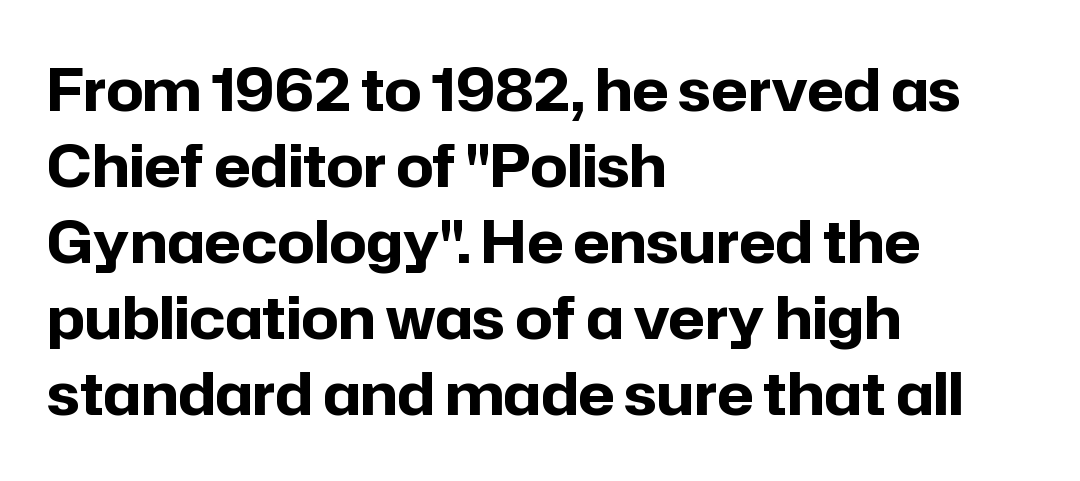
The compositor pushed each line to the left boundary. You could not count columns in this text — the font is proportionally spaced. Each word holds together tightly as a unit, with standard inter-letter gaps. As a designer I'd log this as weight 700, bold.
